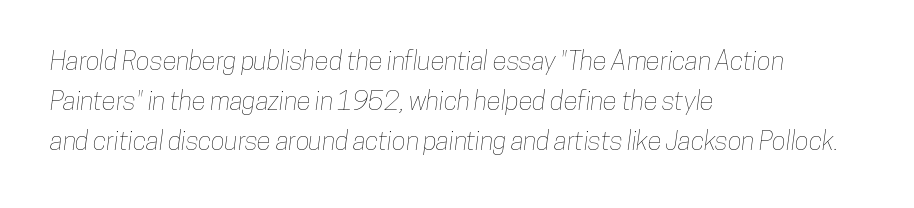
Q: Is the text underlined? A: No.
Q: How is the paragraph aligned? A: Left-aligned.
Q: Is the spacing between letters normal or unusually wide? A: Normal.
Q: Is the spacing between lines tight, normal or loose? A: Normal.
